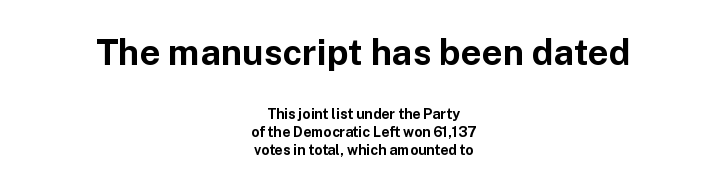
Varying glyph widths throughout — classic text-font behaviour. The letters carry no serifs — their stems end cleanly without finishing strokes. A typesetter would call this zero additional tracking. Normally led — the rows are evenly, conventionally spaced.
